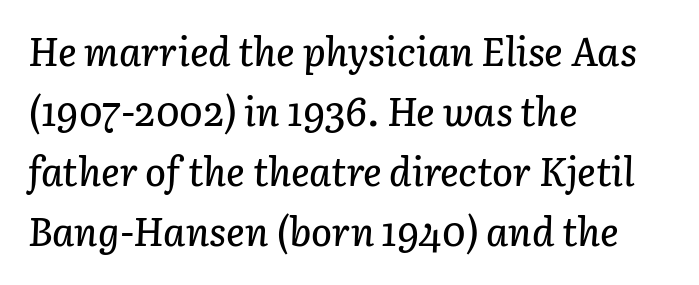
The lines are quadded left. Anything drawn beneath the words? Only blank space. The line texture is even and compact thanks to regular tracking. Rows of type keep a routine distance in the vertical direction.
